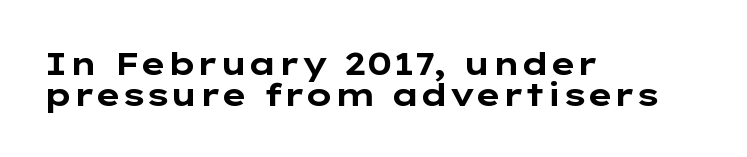
One glance says dense: line gaps are narrower than usual. Does the type have serifs? No, each stem ends abruptly. Every character sits straight up, as roman type does. Nobody drew a line under any word here. Leftover space on each line is placed entirely after the last word.
